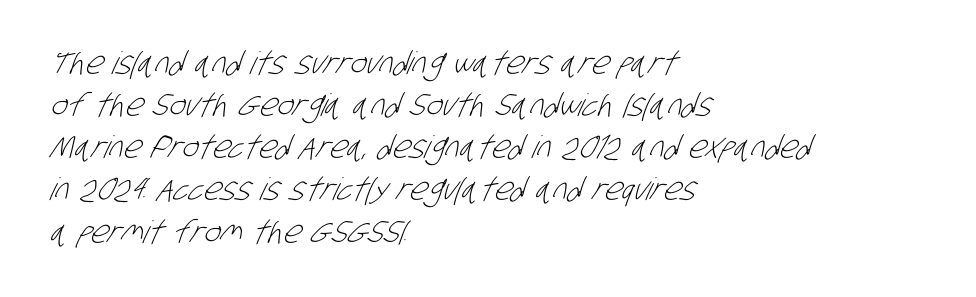
In terms of letterspacing, this is plain default setting. Stroke terminals: plain, sans-serif. Proportional: the letters do not fall into vertical columns. Whoever set this chose a conventional vertical rhythm. Unbolded letterforms with no extra heft.
